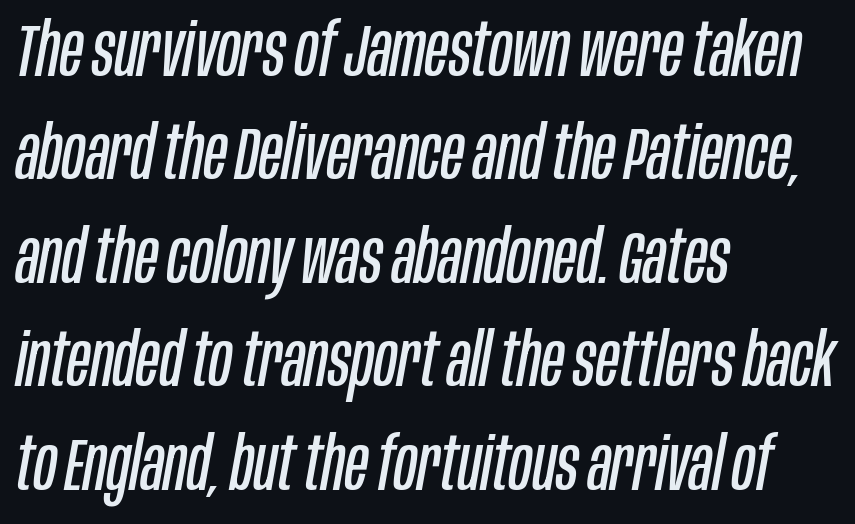
{"italic": "yes", "lean": "right", "slant_degrees": 10, "bold": "no", "weight": "regular", "width": "condensed", "stroke_contrast": "low", "x_height": "large", "monospaced": "no", "underline": "no", "align": "left", "line_spacing": "normal", "line_spacing_ratio": 1.38, "letter_spacing": "normal", "letter_spacing_em": 0.0, "glyph_px": 75}
